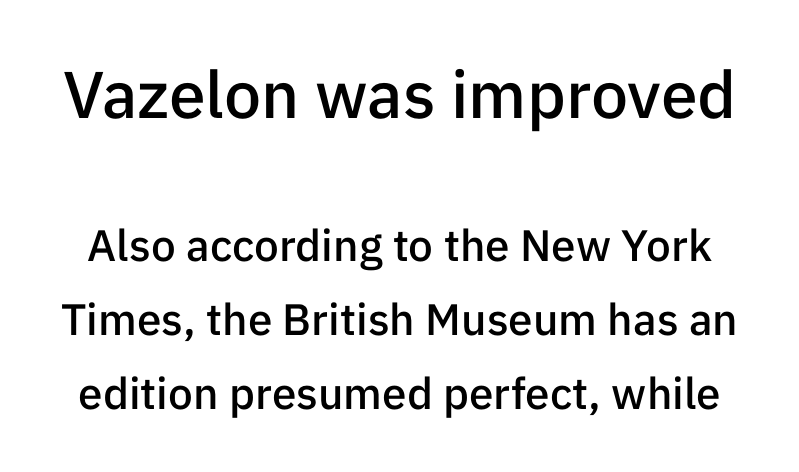
Q: Is the text bold? A: Semi-bold.
Q: Is the text italic (slanted)? A: No, it is upright.
Q: Is the typeface a serif or a sans-serif typeface? A: Sans-serif.
Q: Is the text underlined? A: No.
Q: Is the spacing between letters normal or unusually wide? A: Normal.
Q: Is the spacing between lines tight, normal or loose? A: Normal.
Q: Which block of text is set in a larger size, the first (top) or the second (bottom)? A: The first (top) one.
Q: Width (condensed, normal, or wide)? A: Normal.
Q: Stroke contrast? A: Low.
Q: x-height? A: Medium.
Q: Monospaced? A: No.
